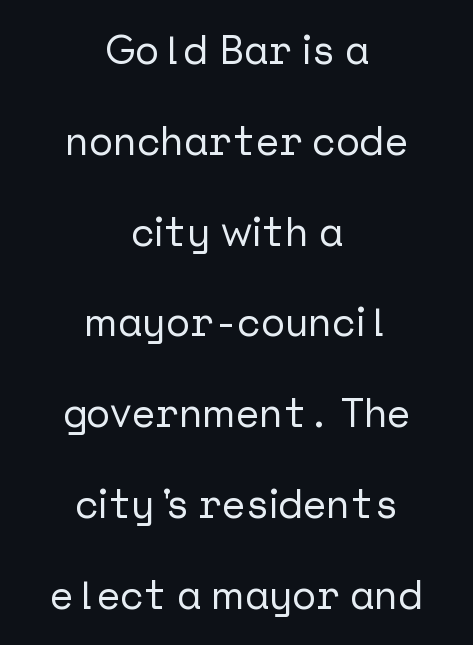
The image shows 40 px sans-serif type, upright; set centered, loose line spacing (2.27x), normal letter spacing, not underlined; low stroke contrast and a medium x-height.
